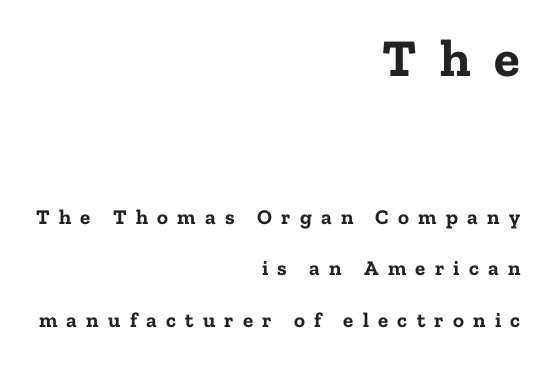
Students, observe: this is what heavily led, spacious text looks like. Strong, thick strokes mark this as bold type. The space directly below the letters is spotless. The lettering stays uniformly vertical, giving the passage a roman look.
